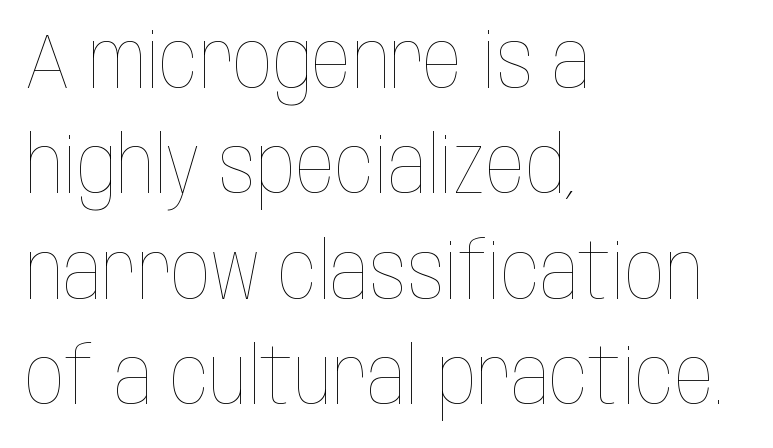
Q: Is the text bold? A: No.
Q: Is the text italic (slanted)? A: No, it is upright.
Q: Is the text underlined? A: No.
Q: How is the paragraph aligned? A: Left-aligned.
Q: Is the spacing between letters normal or unusually wide? A: Normal.
Q: Is the spacing between lines tight, normal or loose? A: Normal.
Q: Width (condensed, normal, or wide)? A: Condensed.
Q: Stroke contrast? A: Low.
Q: x-height? A: Large.
Q: Monospaced? A: No.
